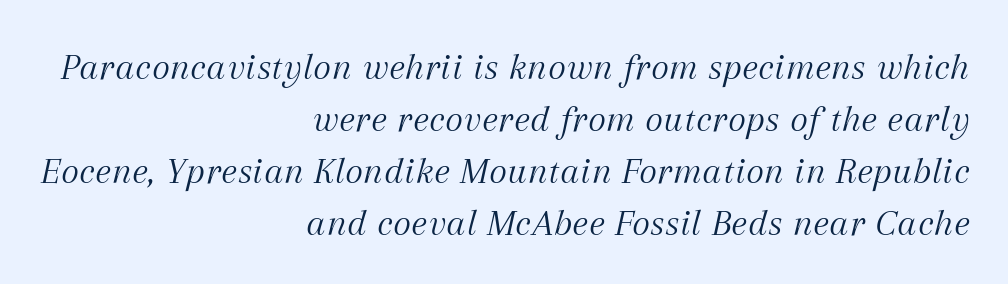
The image shows 39 px light serif type, italic (leaning right); set right-aligned, normal line spacing (1.33x), normal letter spacing, not underlined; medium stroke contrast and a medium x-height.
